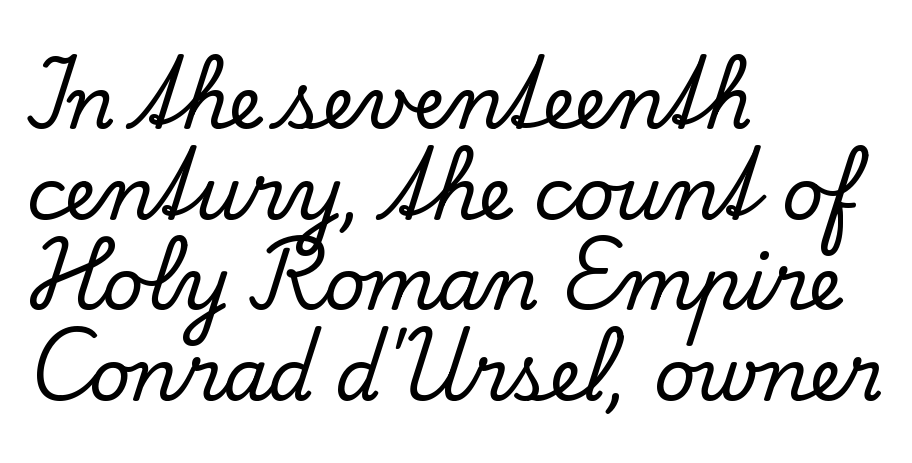
The line texture is even and compact thanks to regular tracking. Is there much room between lines? A standard amount, neither cramped nor airy. Descender tails drop into unmarked territory. Note the varied advance widths — an 'i' is clearly narrower than an 'm'.
